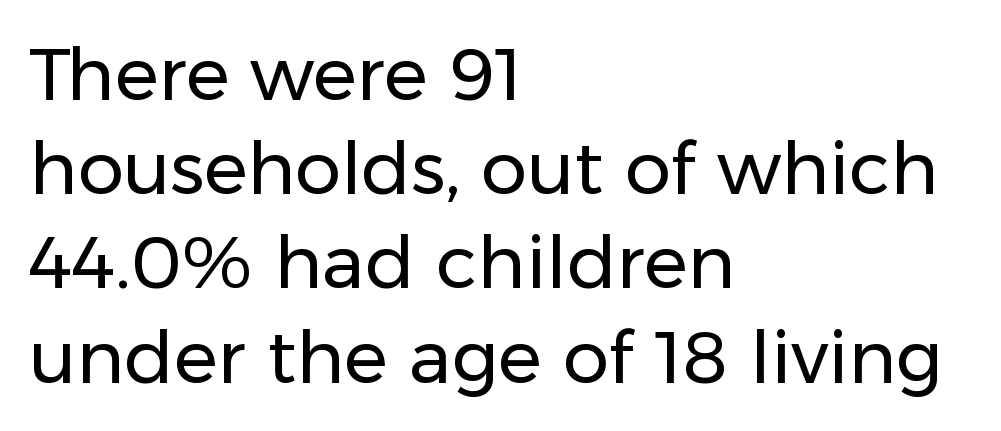
{"serif": "no", "italic": "no", "bold": "no", "weight": "regular", "width": "normal", "stroke_contrast": "low", "x_height": "medium", "monospaced": "no", "underline": "no", "align": "left", "line_spacing": "normal", "line_spacing_ratio": 1.29, "letter_spacing": "normal", "letter_spacing_em": 0.0, "glyph_px": 73}
